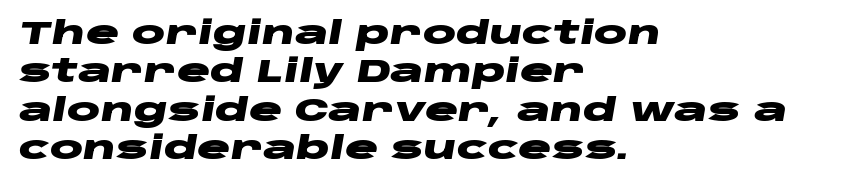
{"italic": "yes", "lean": "right", "slant_degrees": 10, "bold": "yes", "weight": "heavy", "width": "wide", "stroke_contrast": "low", "x_height": "large", "monospaced": "no", "underline": "no", "align": "left", "line_spacing_ratio": 1.24, "letter_spacing": "normal", "letter_spacing_em": 0.0, "glyph_px": 31}
